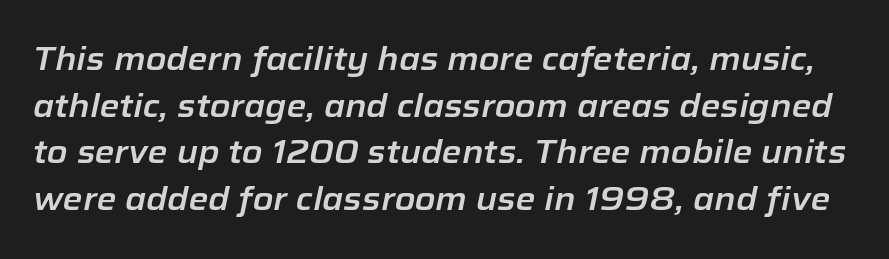
Q: Is the text italic (slanted)? A: Yes, it leans right by about 12 degrees.
Q: Is the text underlined? A: No.
Q: Is the spacing between letters normal or unusually wide? A: Normal.
Q: Is the spacing between lines tight, normal or loose? A: Normal.
Q: Width (condensed, normal, or wide)? A: Normal.
Q: Stroke contrast? A: Low.
Q: x-height? A: Medium.
Q: Monospaced? A: No.
